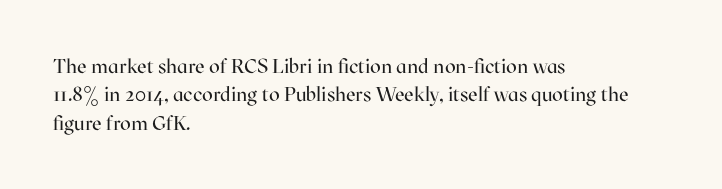
Glyph-to-glyph distance matches everyday printed text. One glance says typical: line gaps are just what's usual. A bare baseline throughout the passage. Does the lettering tilt? It doesn't — this is upright.
